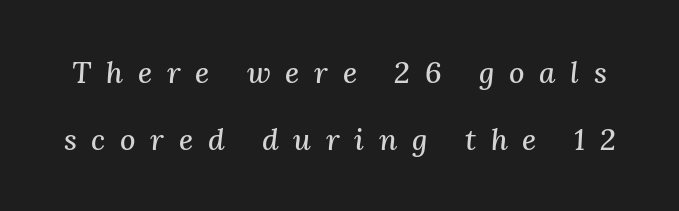
The image shows 30 px serif type, italic (leaning right); set loose line spacing (2.23x), unusually wide letter spacing (+0.49 em), not underlined; medium stroke contrast and a medium x-height.
